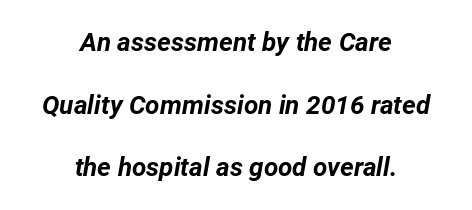
{"italic": "yes", "lean": "right", "slant_degrees": 12, "bold": "yes", "underline": "no", "align": "center", "line_spacing": "loose", "line_spacing_ratio": 2.41, "letter_spacing": "normal", "letter_spacing_em": 0.0, "glyph_px": 26}
